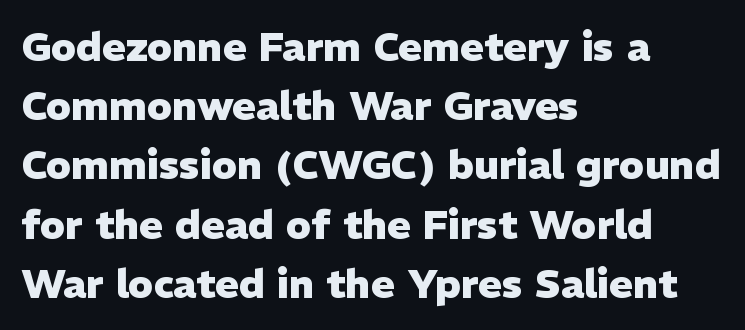
Q: Is the text bold? A: Yes.
Q: Is the text italic (slanted)? A: No, it is upright.
Q: Is the typeface a serif or a sans-serif typeface? A: Sans-serif.
Q: Is the text underlined? A: No.
Q: How is the paragraph aligned? A: Left-aligned.
Q: Is the spacing between letters normal or unusually wide? A: Normal.
Q: Is the spacing between lines tight, normal or loose? A: Normal.
Q: Width (condensed, normal, or wide)? A: Normal.
Q: Stroke contrast? A: Low.
Q: x-height? A: Medium.
Q: Monospaced? A: No.
